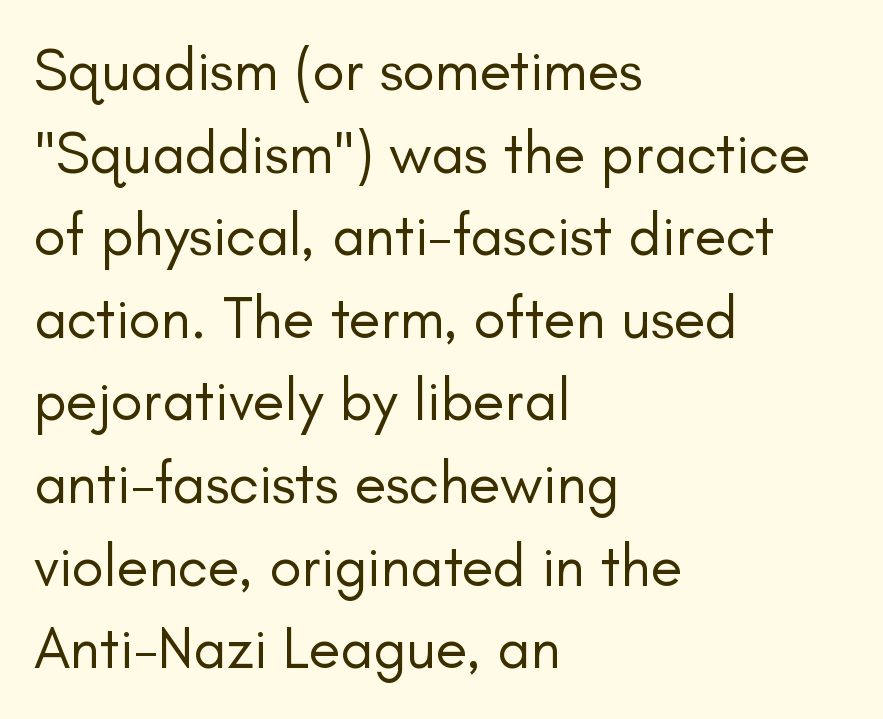
{"serif": "no", "italic": "no", "bold": "no", "weight": "regular", "width": "normal", "stroke_contrast": "low", "x_height": "small", "monospaced": "no", "underline": "no", "align": "left", "line_spacing": "normal", "line_spacing_ratio": 1.4, "letter_spacing": "normal", "letter_spacing_em": 0.0, "glyph_px": 59}
